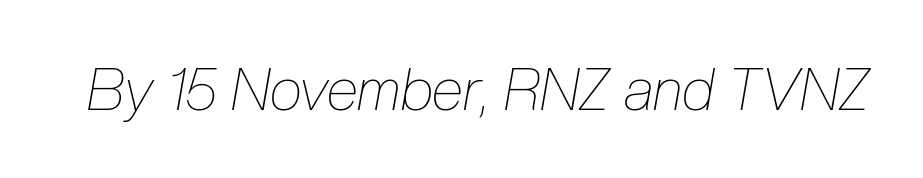
Q: Is the text bold? A: No.
Q: Is the text italic (slanted)? A: Yes, it leans right by about 10 degrees.
Q: Is the text underlined? A: No.
Q: Is the spacing between letters normal or unusually wide? A: Normal.
Q: Width (condensed, normal, or wide)? A: Condensed.
Q: Stroke contrast? A: Low.
Q: x-height? A: Medium.
Q: Monospaced? A: No.
